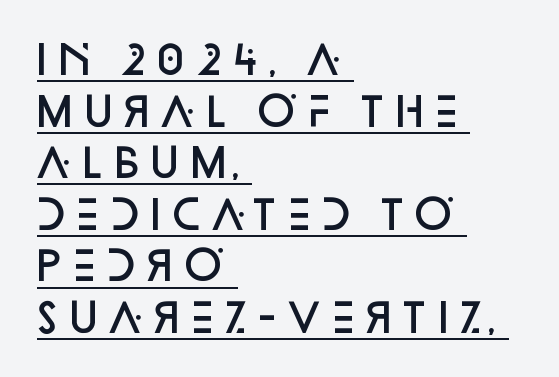
Q: Is the text bold? A: Semi-bold.
Q: Is the text italic (slanted)? A: No, it is upright.
Q: Is the typeface a serif or a sans-serif typeface? A: Sans-serif.
Q: Is the text underlined? A: Yes.
Q: How is the paragraph aligned? A: Left-aligned.
Q: Is the spacing between letters normal or unusually wide? A: Normal.
Q: Is the spacing between lines tight, normal or loose? A: Normal.
Q: Width (condensed, normal, or wide)? A: Normal.
Q: Stroke contrast? A: Low.
Q: x-height? A: Large.
Q: Monospaced? A: No.
